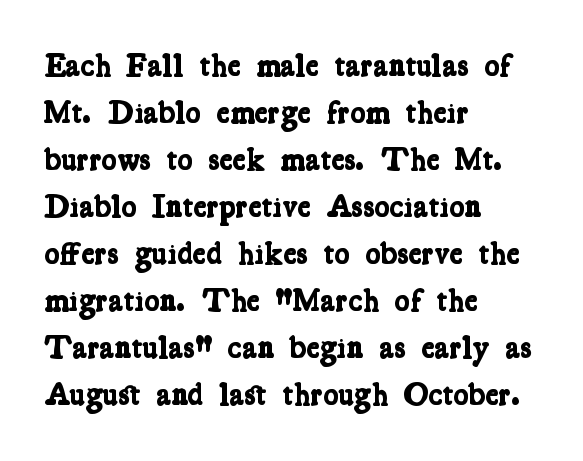
{"serif": "yes", "bold": "yes", "weight": "bold", "width": "condensed", "stroke_contrast": "low", "x_height": "medium", "monospaced": "no", "underline": "no", "align": "left", "line_spacing": "normal", "line_spacing_ratio": 1.47, "letter_spacing": "normal", "letter_spacing_em": 0.0, "glyph_px": 32}
